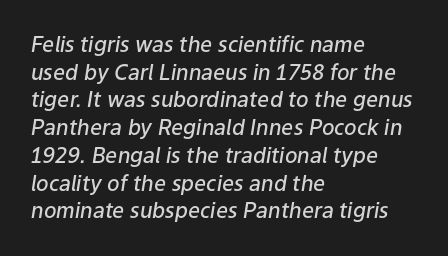
Descenders hang freely into open space. The leading is moderate, giving the passage an even texture. Left-aligned paragraph, ragged on the right. How are the letters spaced? Ordinarily, with no added tracking. Notice how the stems are inclined rather than vertical — that's the hallmark of italics. A fair bit of extra ink — the face is semibold, not bold.
